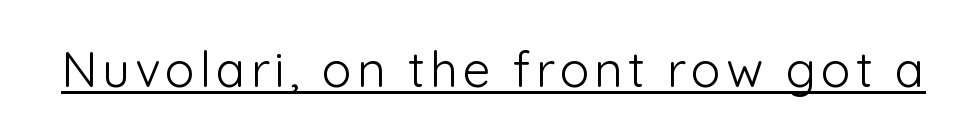
The image shows 49 px light sans-serif type, upright; set underlined; low stroke contrast and a medium x-height.
